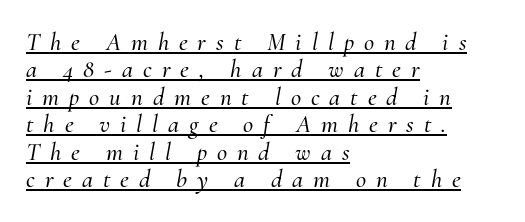
Looks like someone drew a line under every word here. The tracking jumps out immediately: characters are airy and widely separated. These lines were composed using italics. A classic flush-left, rag-right setting is used for this passage.
